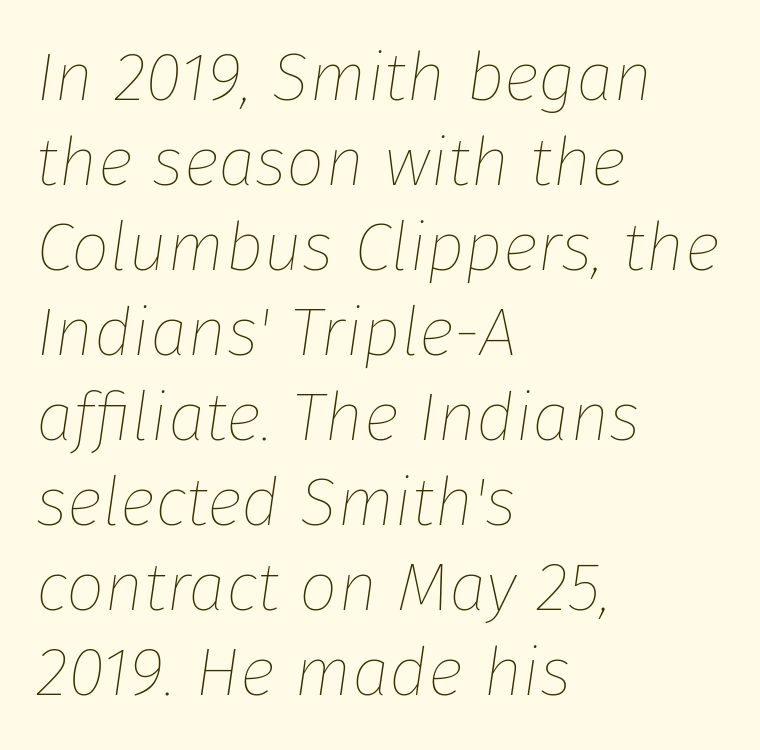
Compared with ordinary roman type, these characters are visibly tilted. Weight class: somewhere from thin through regular. The leading is moderate, giving the passage an even texture. Spacing between characters is what you'd get straight out of the box.
